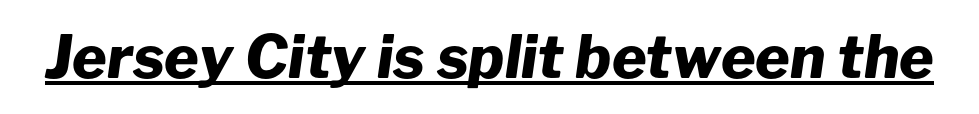
The image shows 59 px heavy type, italic (leaning right); set normal letter spacing, underlined; low stroke contrast and a medium x-height.
